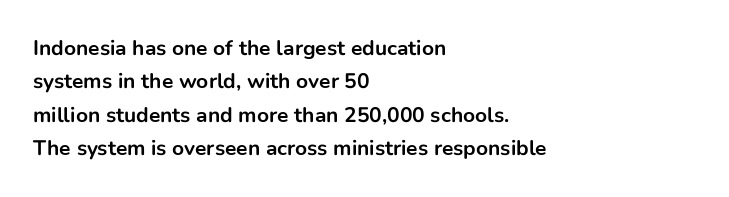
The lines sit at an ordinary, default distance from one another. Bare-footed words on every line. The rendering uses a bold face; every stroke is thick and dark. Posture: upright roman.
